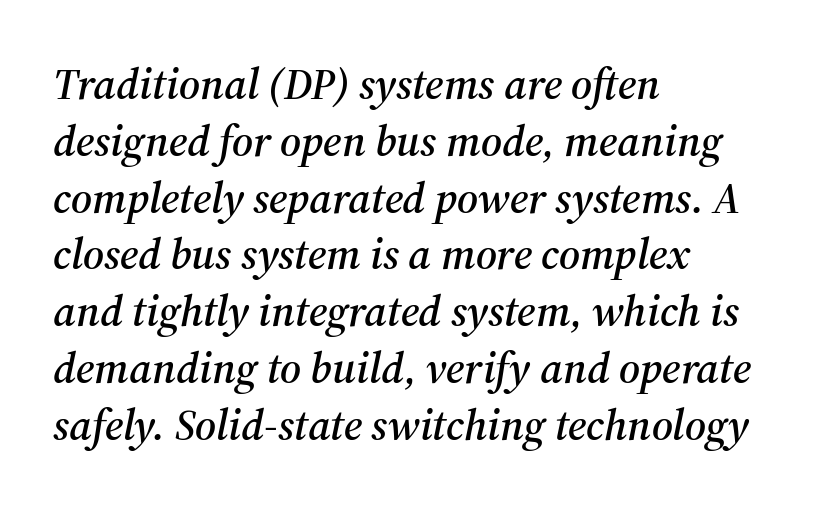
The image shows 44 px serif type, italic (leaning right); set left-aligned, normal line spacing (1.29x), normal letter spacing, not underlined; medium stroke contrast and a medium x-height.
